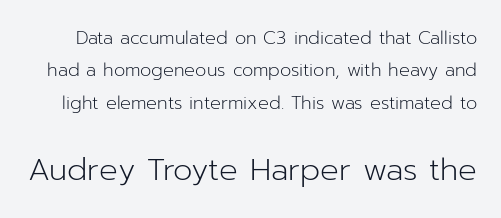
{"serif": "no", "italic": "no", "bold": "no", "weight": "light", "width": "normal", "stroke_contrast": "low", "x_height": "medium", "monospaced": "no", "underline": "no", "line_spacing_ratio": 1.8, "letter_spacing": "normal", "letter_spacing_em": 0.0, "larger_block": "second", "size_ratio": 1.72, "glyph_px": 31}
